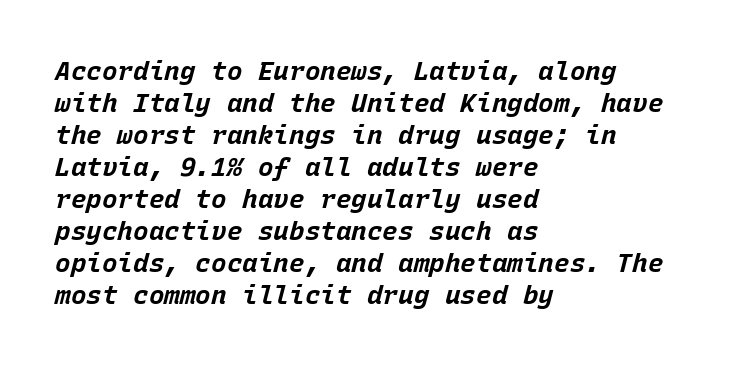
{"italic": "yes", "lean": "right", "slant_degrees": 15, "bold": "yes", "underline": "no", "align": "left", "line_spacing_ratio": 1.23, "letter_spacing": "normal", "letter_spacing_em": 0.0, "glyph_px": 26}
